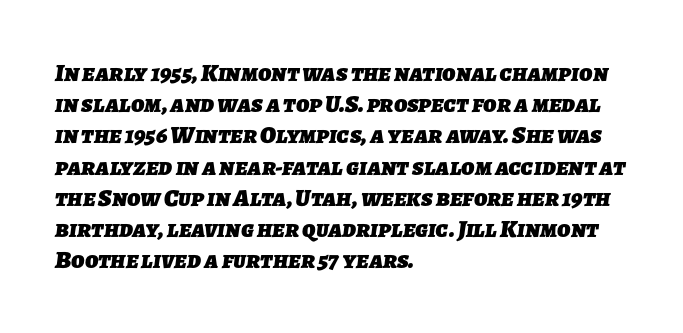
The image shows 25 px bold type; set left-aligned, normal line spacing (1.25x), normal letter spacing, not underlined.
